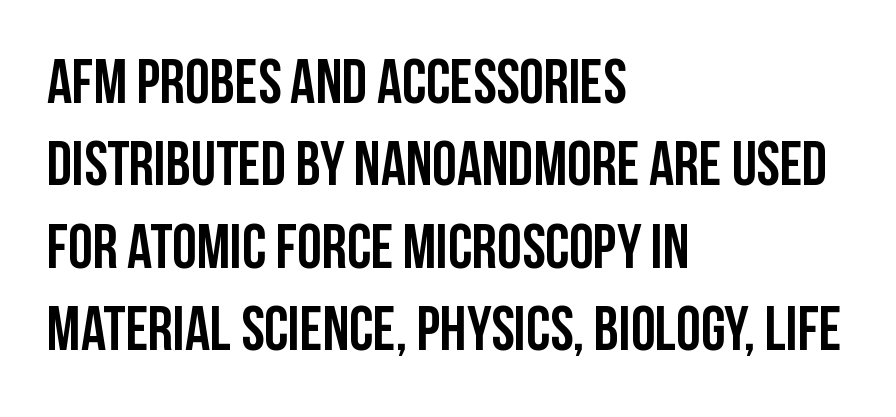
The image shows 62 px condensed sans-serif type, upright; set left-aligned, normal line spacing (1.33x), normal letter spacing, not underlined; low stroke contrast and a large x-height.
